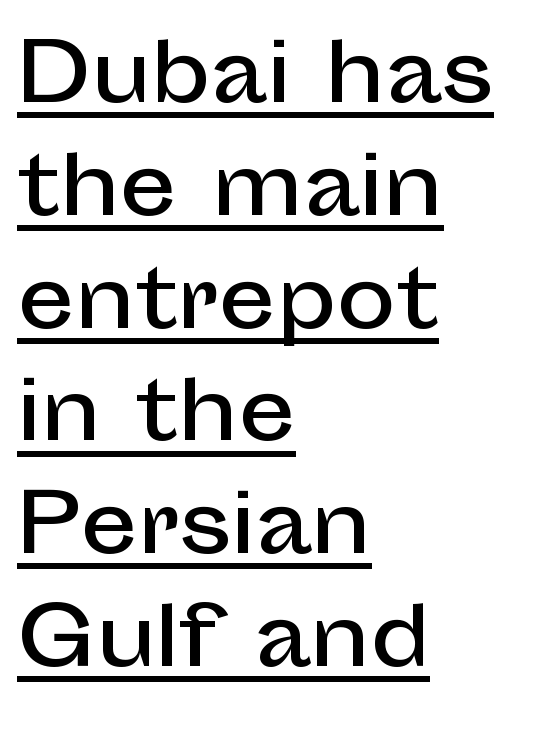
Q: Is the text italic (slanted)? A: No, it is upright.
Q: Is the typeface a serif or a sans-serif typeface? A: Sans-serif.
Q: Is the text underlined? A: Yes.
Q: How is the paragraph aligned? A: Left-aligned.
Q: Is the spacing between letters normal or unusually wide? A: Normal.
Q: Is the spacing between lines tight, normal or loose? A: Normal.
Q: Width (condensed, normal, or wide)? A: Normal.
Q: Stroke contrast? A: Low.
Q: x-height? A: Medium.
Q: Monospaced? A: No.
